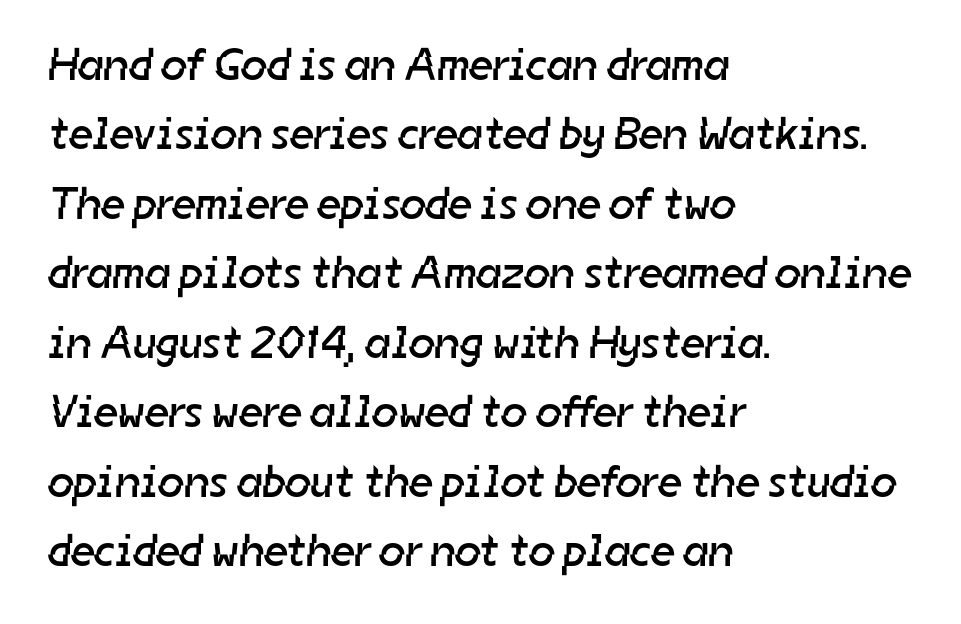
How would I describe the line gaps? Plain and ordinary. A light-to-regular cut is what we see here. What stands out about the letter spacing? Nothing — it is the standard amount. Proportional: the letters do not fall into vertical columns. Unlike a traditional serif, this face leaves its strokes unadorned. The paragraph shown leans on its left margin.
